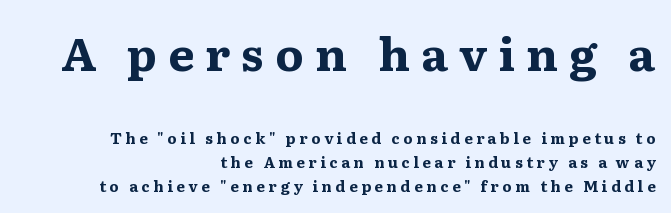
The image shows 46 px bold, wide serif type, upright; set right-aligned, normal line spacing (1.59x), unusually wide letter spacing (+0.24 em), not underlined; the first (top) block is 3.07x larger; medium stroke contrast and a medium x-height.
